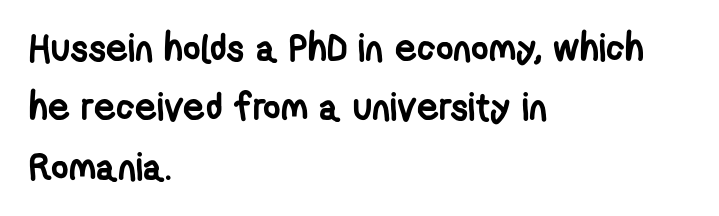
Typesetter's note: full bold, strokes at maximum text heaviness. Proportional: the letters do not fall into vertical columns. The typesetter chose a ragged-right arrangement here. Lines of text with bare space underneath. Between one letter and the next there's only the usual sliver of space. Classification — sans serif.
